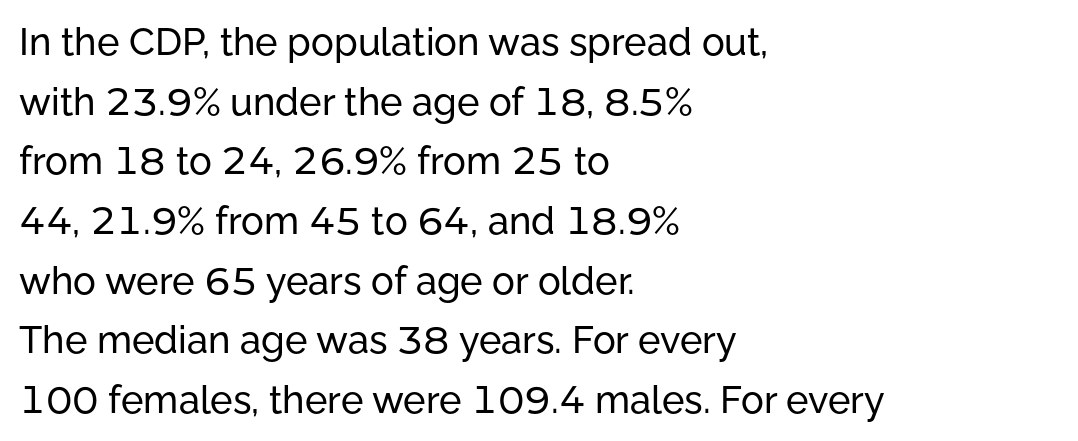
The image shows 38 px sans-serif type, upright; set left-aligned, normal line spacing (1.57x), normal letter spacing, not underlined; low stroke contrast and a medium x-height.
